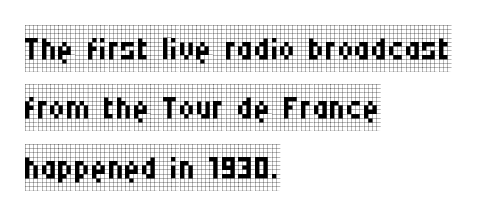
{"serif": "yes", "italic": "no", "bold": "no", "weight": "regular", "width": "condensed", "stroke_contrast": "low", "x_height": "large", "monospaced": "no", "underline": "no", "align": "left", "line_spacing": "normal", "line_spacing_ratio": 1.29, "letter_spacing": "normal", "letter_spacing_em": 0.0, "glyph_px": 46}
